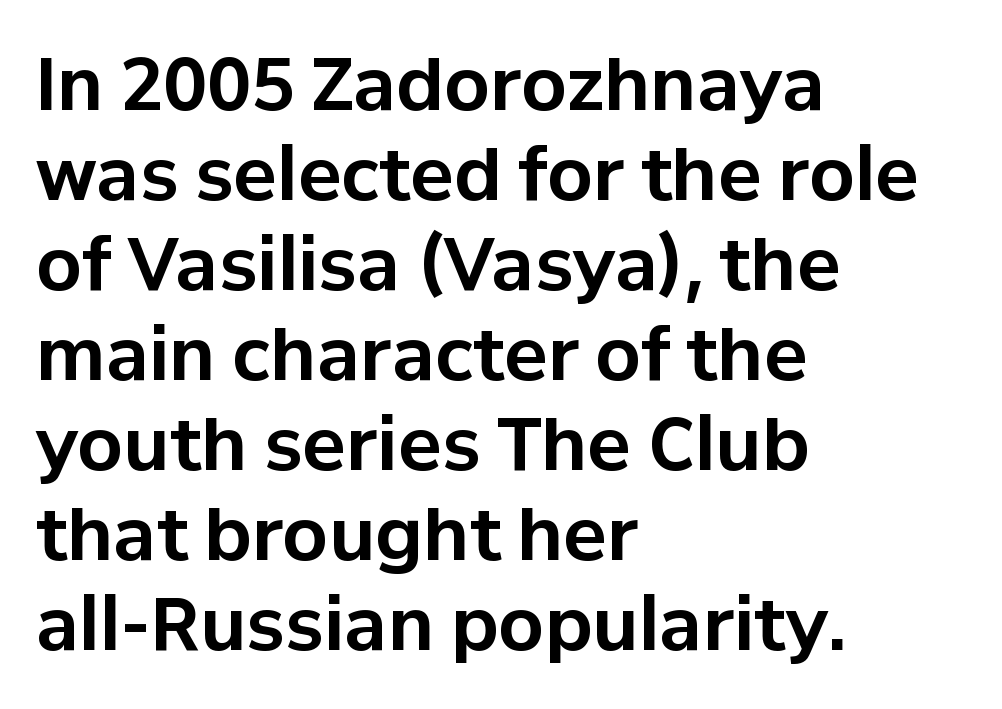
The image shows 72 px bold sans-serif type, upright; set left-aligned, normal line spacing (1.25x), normal letter spacing, not underlined; low stroke contrast and a medium x-height.
